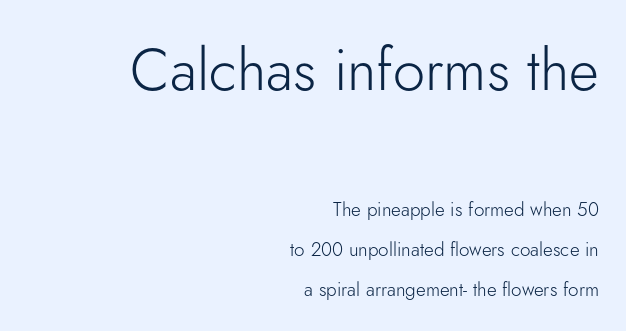
{"serif": "no", "italic": "no", "bold": "no", "weight": "light", "width": "normal", "stroke_contrast": "low", "x_height": "small", "monospaced": "no", "underline": "no", "align": "right", "line_spacing": "loose", "line_spacing_ratio": 2.1, "letter_spacing": "normal", "letter_spacing_em": 0.0, "larger_block": "first", "size_ratio": 3.05, "glyph_px": 58}
